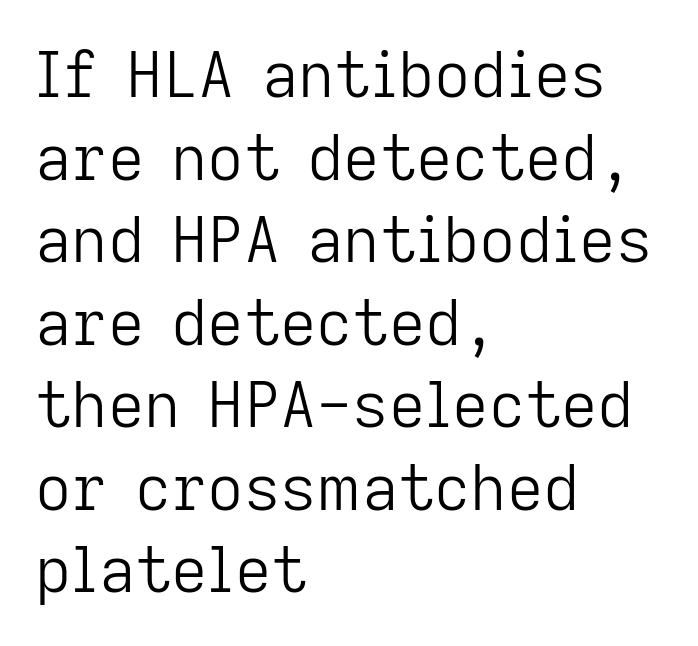
{"serif": "no", "italic": "no", "bold": "no", "weight": "light", "width": "normal", "stroke_contrast": "low", "x_height": "medium", "monospaced": "no", "underline": "no", "align": "left", "line_spacing": "normal", "line_spacing_ratio": 1.31, "letter_spacing": "normal", "letter_spacing_em": 0.0, "glyph_px": 63}
